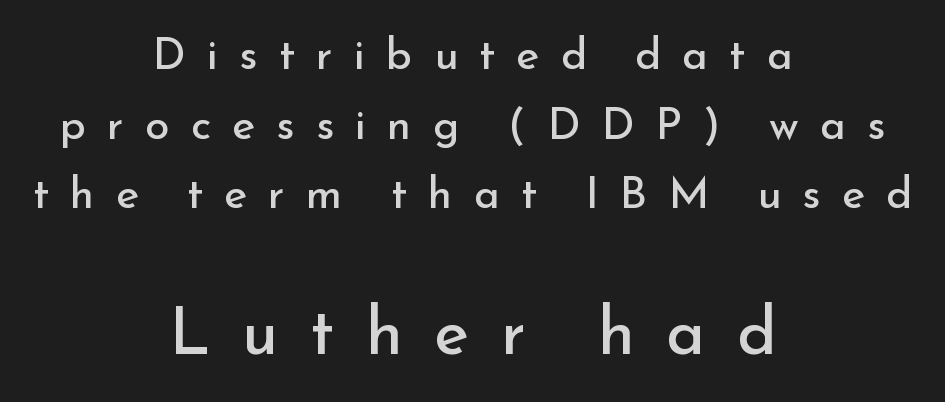
{"serif": "no", "italic": "no", "bold": "no", "weight": "regular", "width": "normal", "stroke_contrast": "low", "x_height": "small", "monospaced": "no", "underline": "no", "align": "center", "line_spacing": "normal", "line_spacing_ratio": 1.58, "letter_spacing": "wide", "letter_spacing_em": 0.48, "larger_block": "second", "size_ratio": 1.5, "glyph_px": 66}
